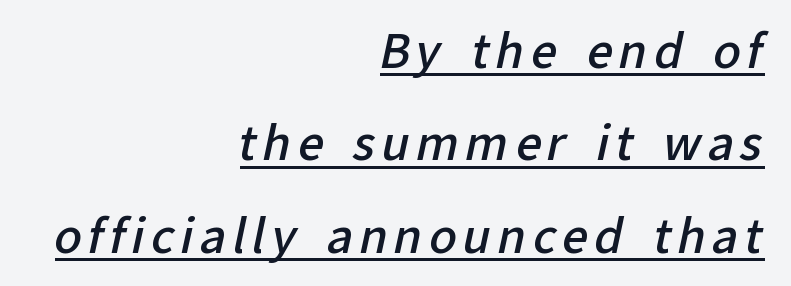
The glyphs are accompanied by a horizontal stroke just below them. Leading: increased. The glyphs in this specimen are sans serif. You could not count columns in this text — the font is proportionally spaced.
